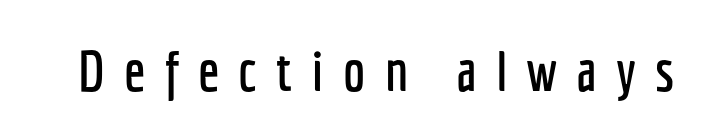
{"serif": "no", "italic": "no", "width": "condensed", "stroke_contrast": "low", "x_height": "medium", "monospaced": "no", "underline": "no", "letter_spacing": "wide", "letter_spacing_em": 0.34, "glyph_px": 56}
